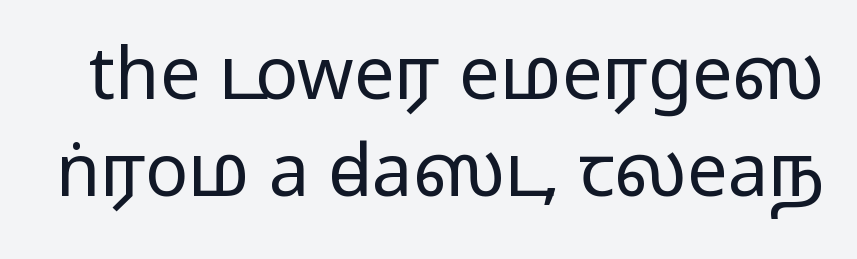
{"serif": "no", "italic": "no", "width": "wide", "stroke_contrast": "medium", "monospaced": "no", "underline": "no", "line_spacing": "normal", "line_spacing_ratio": 1.35, "letter_spacing": "normal", "letter_spacing_em": 0.0, "glyph_px": 72}
